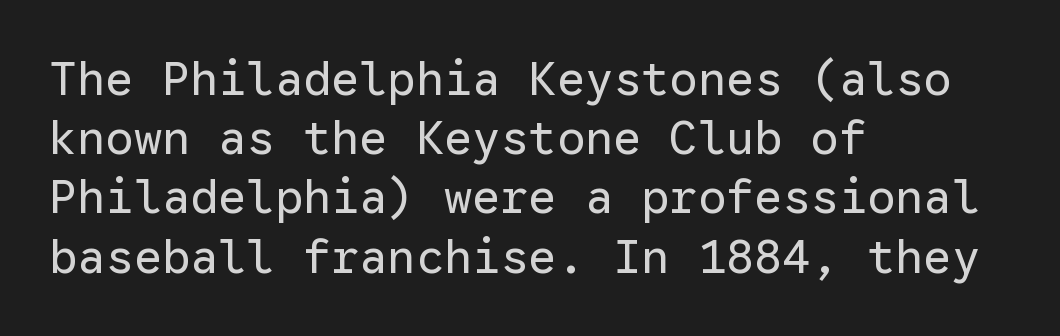
The image shows 47 px regular-weight sans-serif type, upright, monospaced; set left-aligned, normal line spacing (1.26x), normal letter spacing, not underlined; low stroke contrast and a medium x-height.
